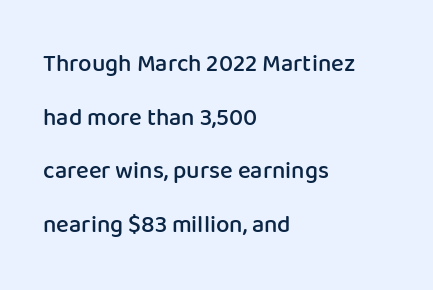
{"italic": "no", "bold": "semi", "underline": "no", "align": "left", "line_spacing": "loose", "line_spacing_ratio": 2.23, "letter_spacing": "normal", "letter_spacing_em": 0.0, "glyph_px": 24}
